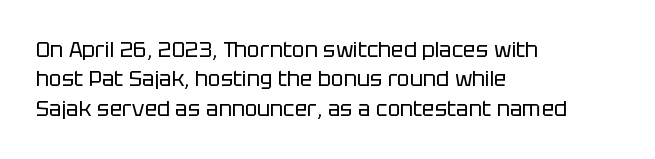
{"italic": "no", "bold": "no", "underline": "no", "align": "left", "line_spacing": "normal", "line_spacing_ratio": 1.4, "letter_spacing": "normal", "letter_spacing_em": 0.0, "glyph_px": 21}
